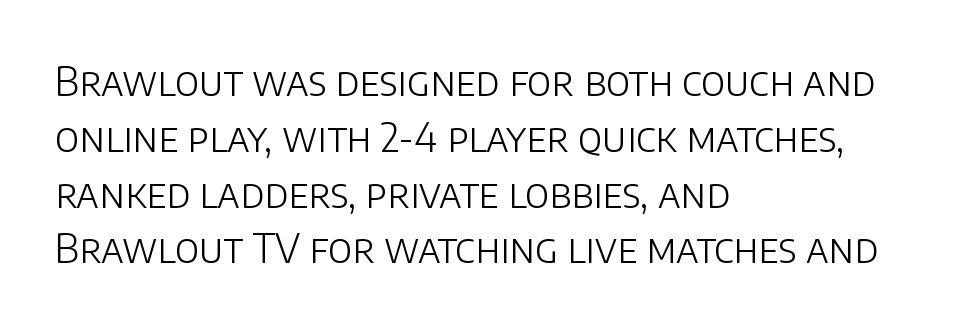
Q: Is the text bold? A: No.
Q: Is the text italic (slanted)? A: No, it is upright.
Q: Is the typeface a serif or a sans-serif typeface? A: Sans-serif.
Q: Is the text underlined? A: No.
Q: How is the paragraph aligned? A: Left-aligned.
Q: Is the spacing between letters normal or unusually wide? A: Normal.
Q: Is the spacing between lines tight, normal or loose? A: Normal.
Q: Width (condensed, normal, or wide)? A: Normal.
Q: Stroke contrast? A: Low.
Q: x-height? A: Large.
Q: Monospaced? A: No.
